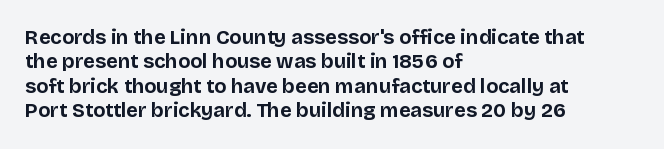
The image shows 20 px bold type, upright; set left-aligned, line spacing 1.22x, normal letter spacing, not underlined.
